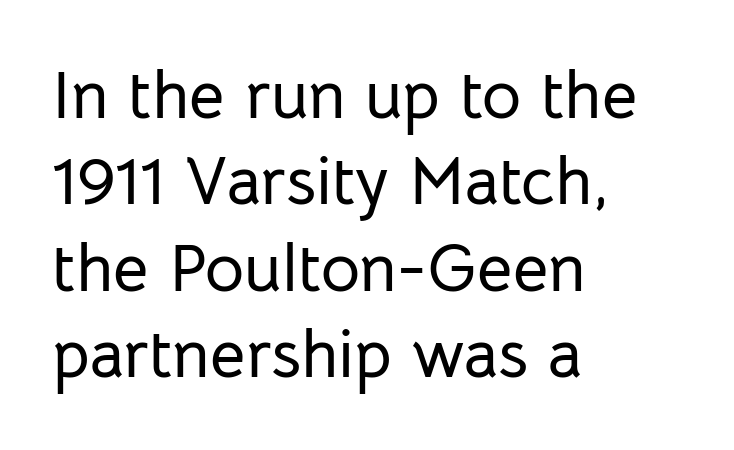
Observe the absence of serifs on each vertical stroke in this sample. A student would call this left alignment; a typographer would say flush left, rag right. Unmarked baselines from the first word to the last. The type sits square on the baseline with zero lean. Proportional: the letters do not fall into vertical columns.
